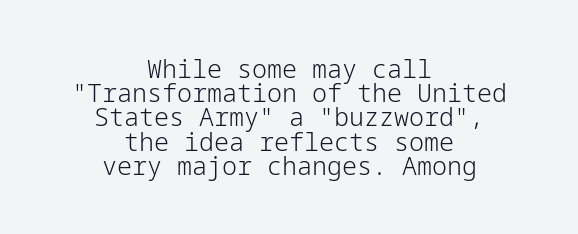
Q: Is the text bold? A: No.
Q: Is the text italic (slanted)? A: No, it is upright.
Q: Is the text underlined? A: No.
Q: How is the paragraph aligned? A: Centered.
Q: Is the spacing between letters normal or unusually wide? A: Normal.
Q: Is the spacing between lines tight, normal or loose? A: Tight.
